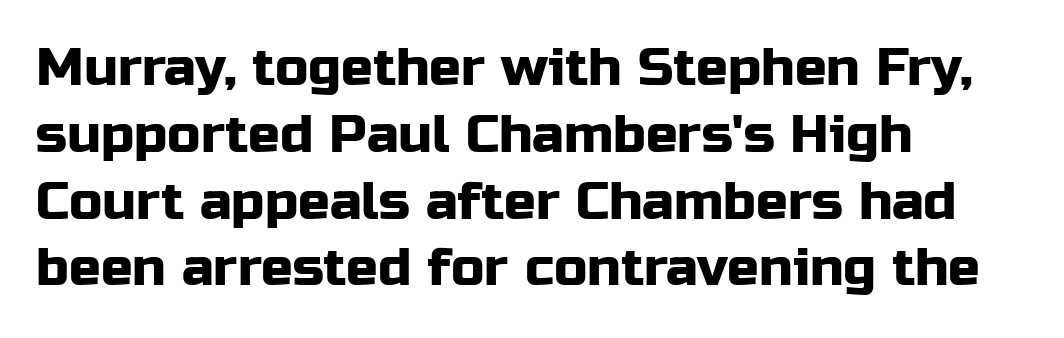
The image shows 53 px sans-serif type, upright; set left-aligned, normal line spacing (1.26x), normal letter spacing, not underlined; low stroke contrast and a medium x-height.
